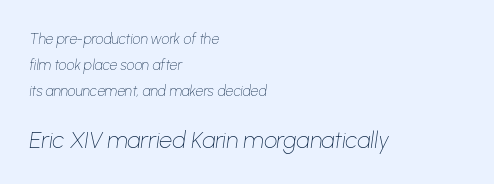
Q: Is the text bold? A: No.
Q: Is the text italic (slanted)? A: Yes, it leans right by about 8 degrees.
Q: Is the text underlined? A: No.
Q: How is the paragraph aligned? A: Left-aligned.
Q: Is the spacing between letters normal or unusually wide? A: Normal.
Q: Which block of text is set in a larger size, the first (top) or the second (bottom)? A: The second (bottom) one.
